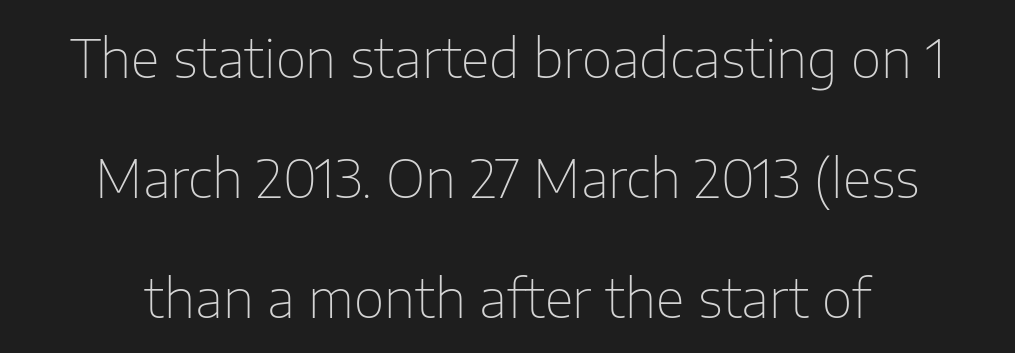
How are the letters spaced? Ordinarily, with no added tracking. The weight tops out at a normal text grade. This sample uses an upright cut, with every glyph sitting square on the baseline. Any mark beneath the type? The region is blank. This block would shrink considerably if given ordinary leading; it's expanded now.
